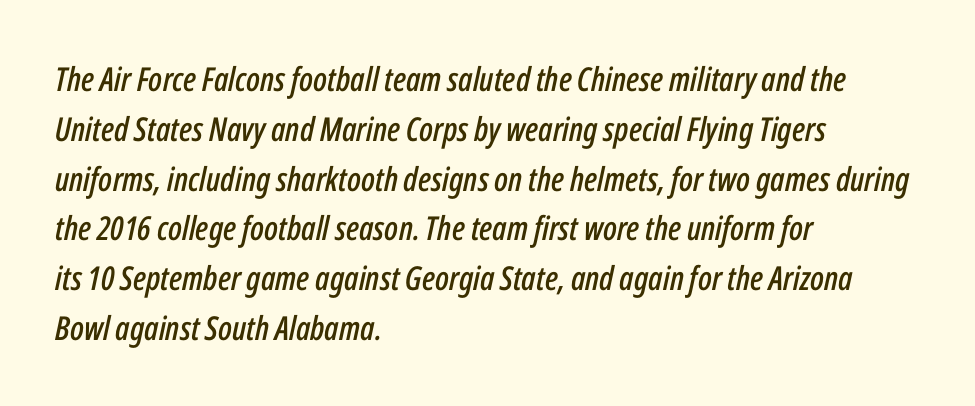
Q: Is the text italic (slanted)? A: Yes, it leans right by about 12 degrees.
Q: Is the text underlined? A: No.
Q: How is the paragraph aligned? A: Left-aligned.
Q: Is the spacing between letters normal or unusually wide? A: Normal.
Q: Is the spacing between lines tight, normal or loose? A: Normal.
Q: Width (condensed, normal, or wide)? A: Condensed.
Q: Stroke contrast? A: Low.
Q: x-height? A: Medium.
Q: Monospaced? A: No.
